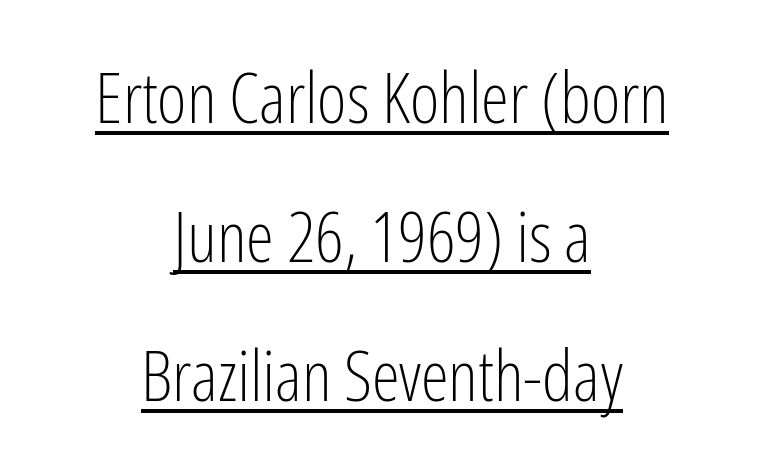
Q: Is the text bold? A: No.
Q: Is the text italic (slanted)? A: No, it is upright.
Q: Is the typeface a serif or a sans-serif typeface? A: Sans-serif.
Q: Is the text underlined? A: Yes.
Q: How is the paragraph aligned? A: Centered.
Q: Is the spacing between letters normal or unusually wide? A: Normal.
Q: Is the spacing between lines tight, normal or loose? A: Loose.
Q: Width (condensed, normal, or wide)? A: Condensed.
Q: Stroke contrast? A: Low.
Q: x-height? A: Medium.
Q: Monospaced? A: No.
